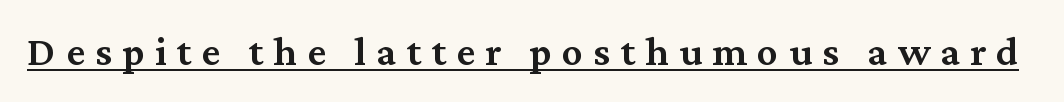
{"serif": "yes", "italic": "no", "bold": "semi", "weight": "semibold", "width": "normal", "stroke_contrast": "medium", "x_height": "medium", "monospaced": "no", "underline": "yes", "letter_spacing": "wide", "letter_spacing_em": 0.24, "glyph_px": 42}
